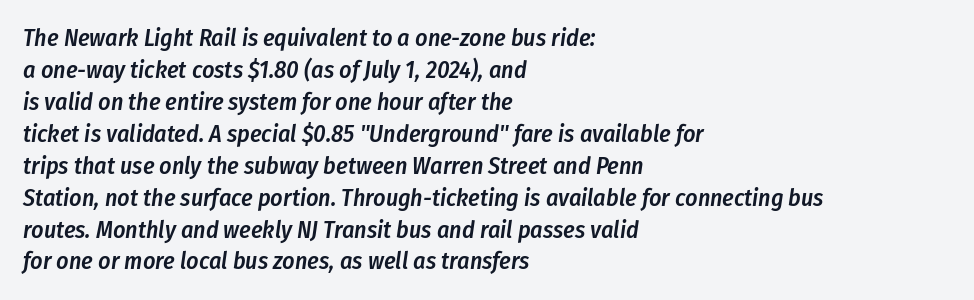
Type without underlining. The gaps between neighbouring characters are ordinary and unremarkable. Line starts are locked; line ends wander. Compared with ordinary roman type, these characters are visibly tilted.
